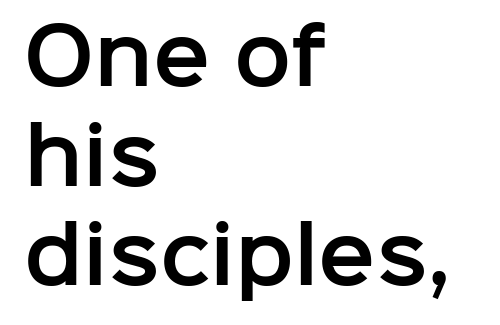
Varying glyph widths throughout — classic text-font behaviour. The letters stand upright; this is a roman face. This rendering leaves character spacing at its baseline value. The string is rendered with underlining switched off. Horizontally, the lines are justified to the leading edge only.
